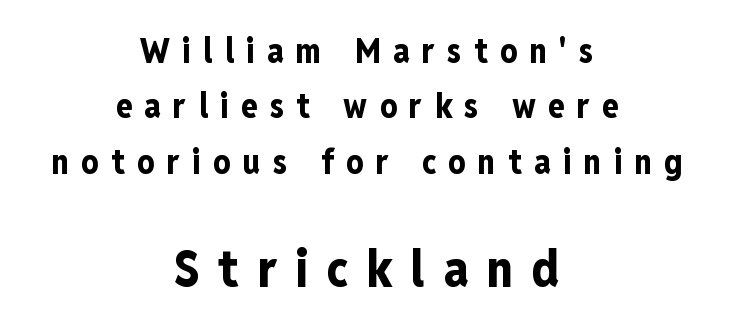
I'd call this a sans setting — the letters go barefoot. Is this a fixed-width face? No — the glyphs have proportional, varying widths. Italic: no, the glyphs are upright roman. Whoever set this chose a conventional vertical rhythm. Horizontally, the lines are justified to the midpoint only. Check the space under the baseline: it is left empty.
